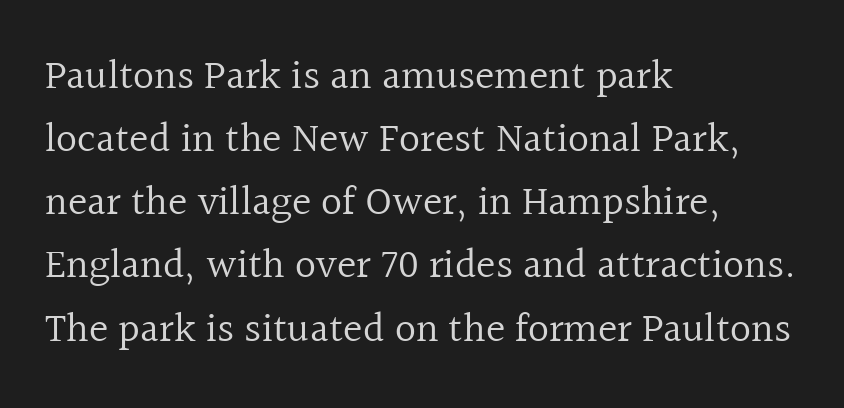
Letterform terminals end in serifs throughout the passage. Compared with a centered layout, this one pins lines to the left instead. The string is rendered with underlining switched off. Varying glyph widths throughout — classic text-font behaviour. This block has exactly the height ordinary leading produces. Tall strokes in this sample are plumb rather than angled.
